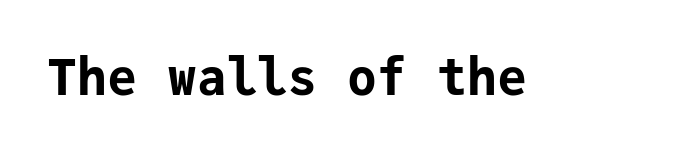
{"serif": "no", "italic": "no", "bold": "yes", "weight": "bold", "width": "normal", "stroke_contrast": "low", "x_height": "medium", "monospaced": "yes", "underline": "no", "letter_spacing": "normal", "letter_spacing_em": 0.0, "glyph_px": 50}
